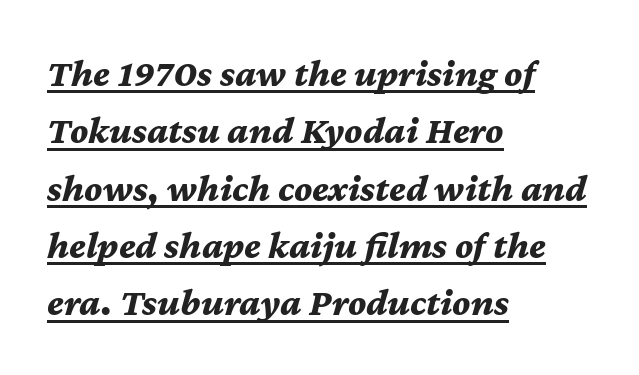
The image shows 39 px bold type, italic (leaning right); set left-aligned, normal line spacing (1.47x), normal letter spacing, underlined; medium stroke contrast and a medium x-height.
